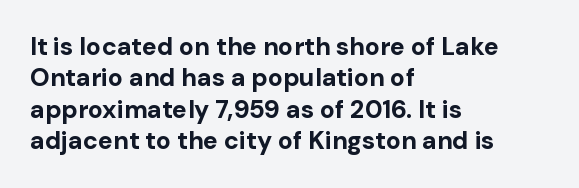
{"italic": "no", "bold": "yes", "underline": "no", "align": "left", "line_spacing": "normal", "line_spacing_ratio": 1.26, "letter_spacing": "normal", "letter_spacing_em": 0.0, "glyph_px": 25}
